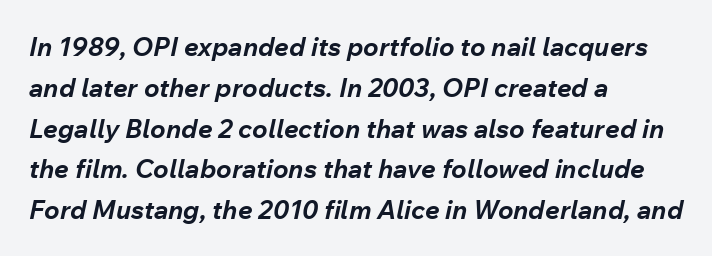
{"italic": "yes", "lean": "right", "slant_degrees": 12, "bold": "yes", "underline": "no", "align": "left", "line_spacing": "normal", "line_spacing_ratio": 1.57, "letter_spacing": "normal", "letter_spacing_em": 0.0, "glyph_px": 26}
